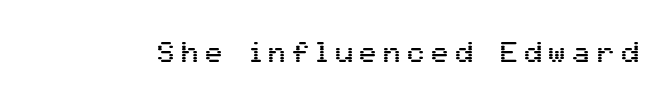
Q: Is the text italic (slanted)? A: No, it is upright.
Q: Is the typeface a serif or a sans-serif typeface? A: Sans-serif.
Q: Is the text underlined? A: No.
Q: Is the spacing between letters normal or unusually wide? A: Unusually wide.
Q: Width (condensed, normal, or wide)? A: Normal.
Q: Stroke contrast? A: Medium.
Q: x-height? A: Medium.
Q: Monospaced? A: No.
